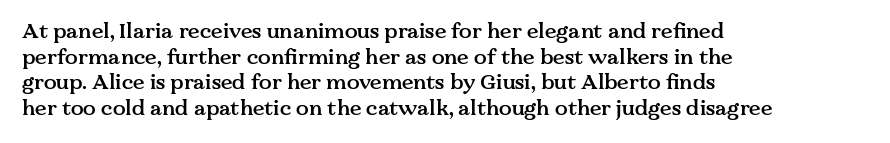
Q: Is the text bold? A: Semi-bold.
Q: Is the text italic (slanted)? A: No, it is upright.
Q: Is the text underlined? A: No.
Q: How is the paragraph aligned? A: Left-aligned.
Q: Is the spacing between letters normal or unusually wide? A: Normal.
